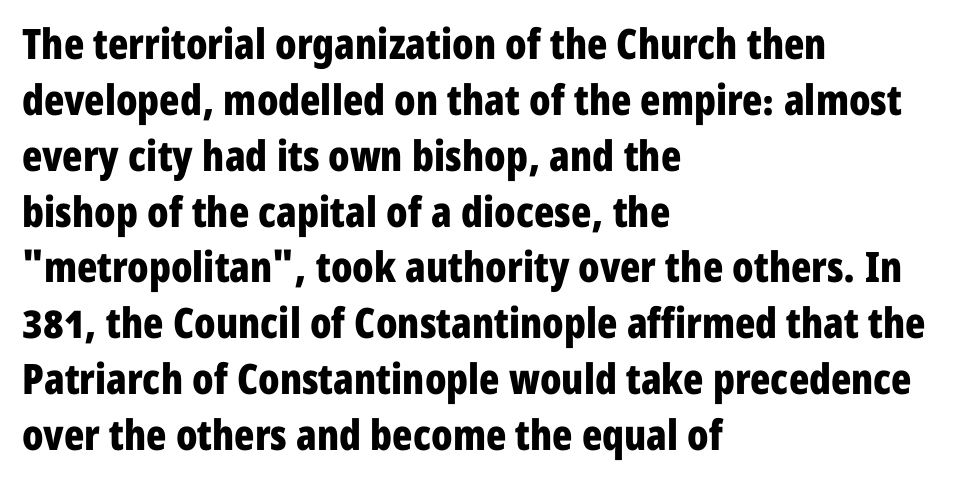
Plain, unruled lines of type. The lines sit at an ordinary, default distance from one another. Line starts are locked; line ends wander. Unlike italic type, these characters show no tilt at all. Nothing unusual about the tracking: characters are spaced as the font intends.
